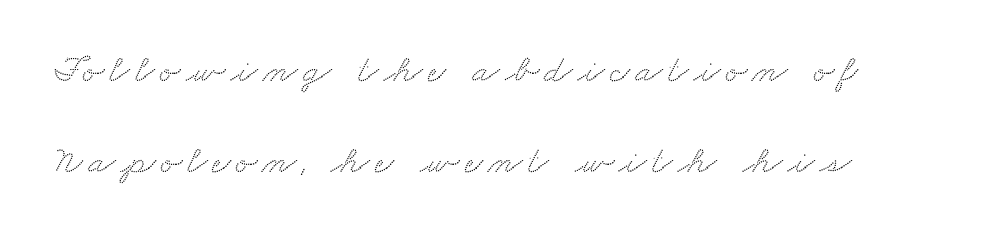
{"serif": "yes", "width": "wide", "stroke_contrast": "medium", "x_height": "small", "monospaced": "no", "underline": "no", "align": "left", "line_spacing": "loose", "line_spacing_ratio": 2.28, "glyph_px": 40}
